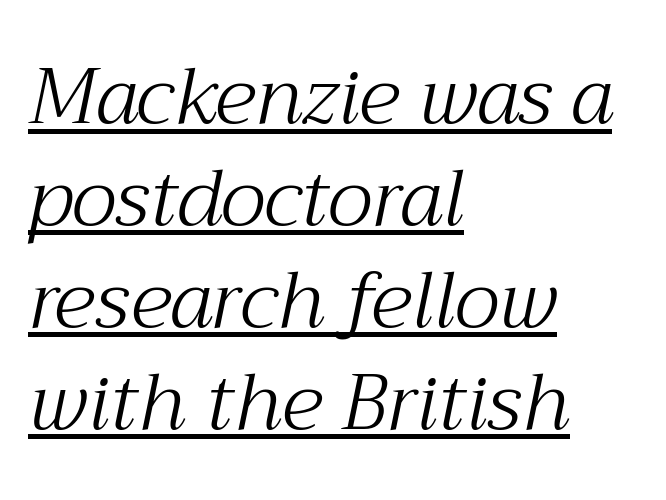
Weight class: somewhere from thin through regular. The rendered words wear a rule along their underside. Casual observation: everything's shoved over to the left. Note the varied advance widths — an 'i' is clearly narrower than an 'm'. Does extra space separate the letters? No, they use regular spacing. These lines sit exactly where default settings would place them.
